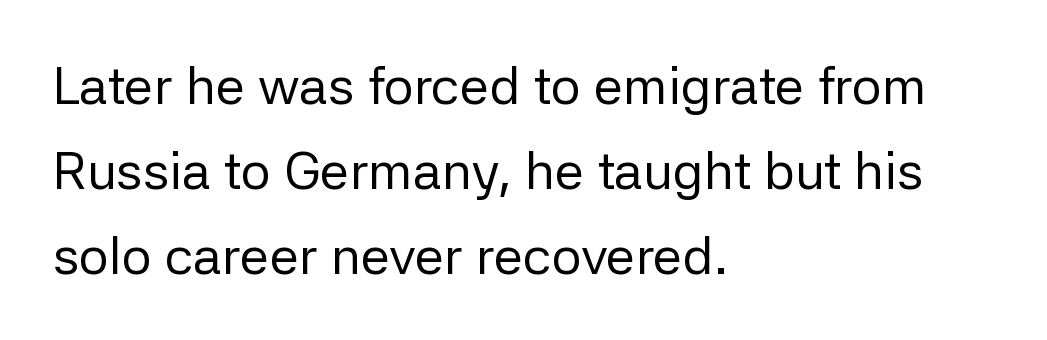
This is not heavy type; no bold has been used. It's the straight-up-and-down kind of type. What stands out about the letter spacing? Nothing — it is the standard amount. Spacing verdict: proportional, widths tailored to each character. Nobody drew a line under any word here. Unlike a traditional serif, this face leaves its strokes unadorned.
